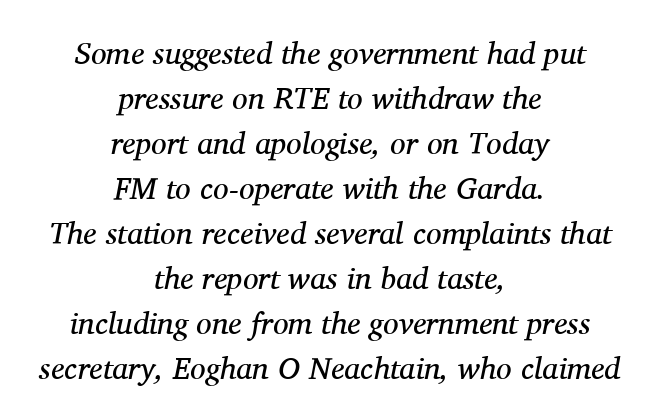
{"serif": "yes", "italic": "yes", "lean": "right", "slant_degrees": 11, "bold": "no", "weight": "regular", "width": "normal", "stroke_contrast": "medium", "x_height": "medium", "monospaced": "no", "underline": "no", "align": "center", "line_spacing": "normal", "line_spacing_ratio": 1.45, "letter_spacing": "normal", "letter_spacing_em": 0.0, "glyph_px": 31}
